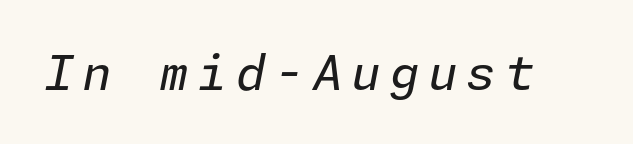
{"italic": "yes", "lean": "right", "slant_degrees": 11, "bold": "no", "weight": "regular", "width": "normal", "stroke_contrast": "low", "x_height": "medium", "underline": "no", "glyph_px": 48}
